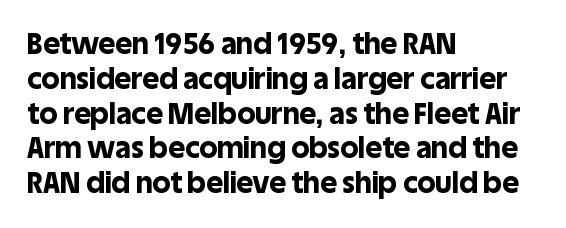
Each letter keeps its own natural width here, so spacing adapts to shape. Students, note that the glyphs here touch the page at normal intervals. Short and long lines alike share a common starting point at left. Just letters on the line, the space beneath them empty. Characters remain perfectly vertical along every line.
